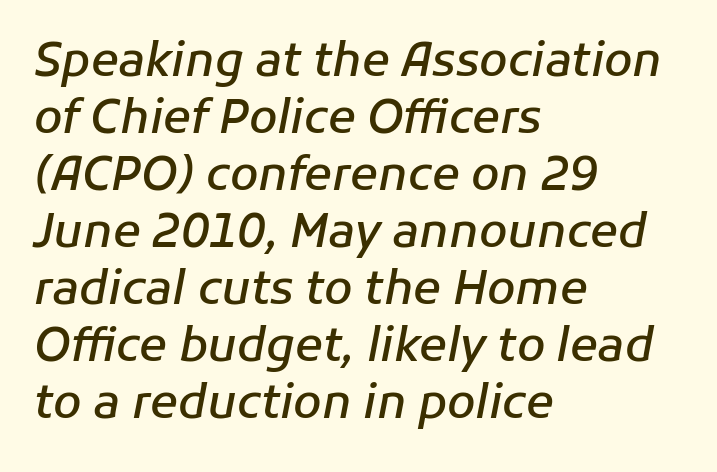
{"italic": "yes", "lean": "right", "slant_degrees": 11, "bold": "semi", "weight": "semibold", "width": "normal", "stroke_contrast": "low", "x_height": "medium", "monospaced": "no", "underline": "no", "align": "left", "line_spacing_ratio": 1.24, "letter_spacing": "normal", "letter_spacing_em": 0.0, "glyph_px": 46}
